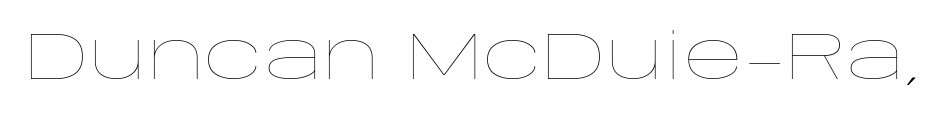
What stands out about the letter spacing? Nothing — it is the standard amount. Counters stay open thanks to moderate or lighter strokes. Clear beneath every line of the passage. Vertical strokes here are truly vertical.
